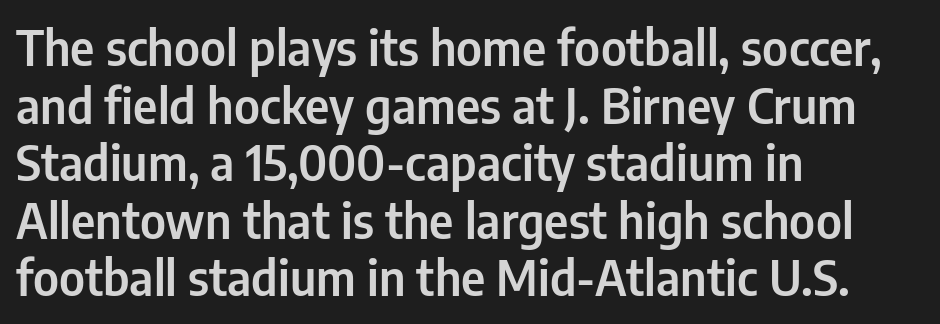
The lines are quadded left. The lettering stays uniformly vertical, giving the passage a roman look. Glyph-to-glyph distance matches everyday printed text. The passage shown is typed in a proportional face where columns would drift. Font category for this specimen: sans-serif. Has an underline been added? It has not.
